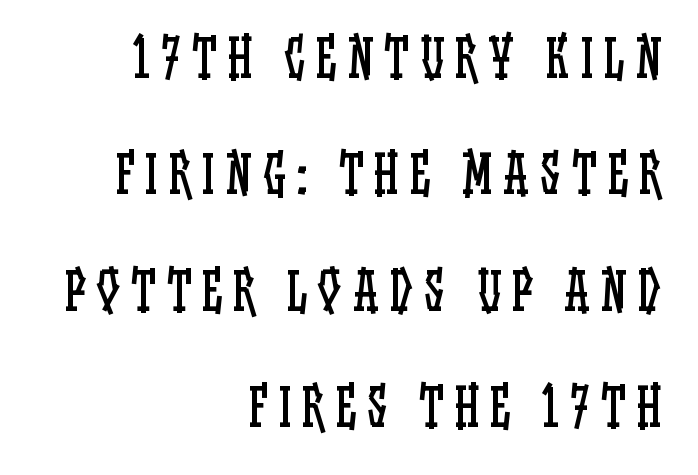
{"italic": "no", "bold": "no", "weight": "regular", "width": "condensed", "stroke_contrast": "low", "x_height": "large", "monospaced": "no", "underline": "no", "align": "right", "line_spacing": "loose", "line_spacing_ratio": 2.28, "letter_spacing": "wide", "letter_spacing_em": 0.22, "glyph_px": 51}
